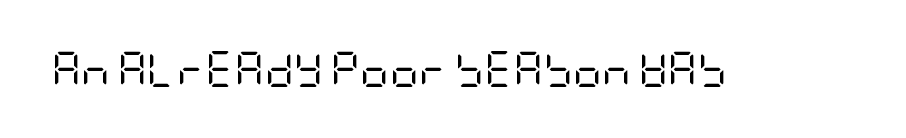
Serif or sans? Sans — the stroke terminals are bare. Stems and bowls with no extra thickness — not bold. Does extra space separate the letters? No, they use regular spacing. The type sits square on the baseline with zero lean.
